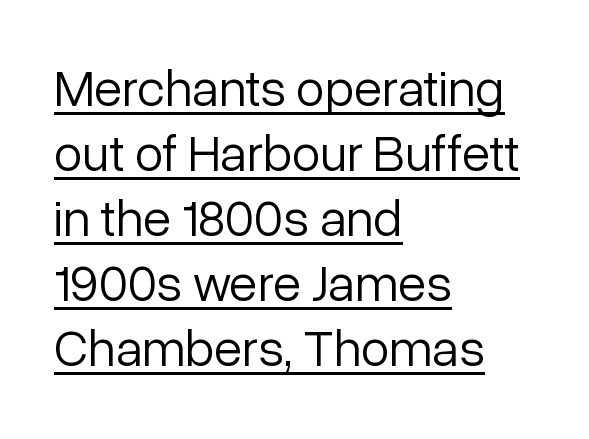
Stroke terminals: plain, sans-serif. Think of a printed novel: that variable character pitch is what you see here. Tracking here is standard; glyphs follow each other at the usual distance. Italic? Not at all — the glyphs are vertical. Reading down the block, your eye returns to a fixed left position each line.
